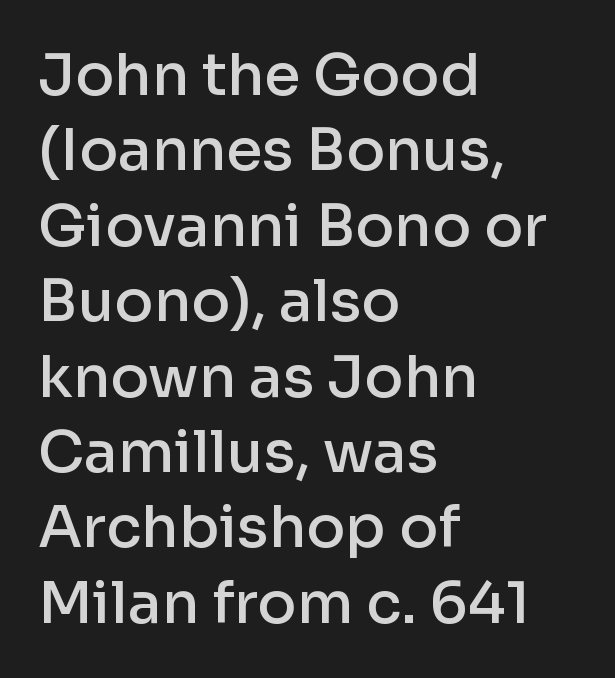
In terms of letterspacing, this is plain default setting. This sample has the flowing, uneven cadence of proportional lettering. The paragraph shown leans on its left margin. Typographic density is moderately raised because the face is semibold. Beneath every word, the page is bare. What's the leading like? Ordinary, nothing unusual.
